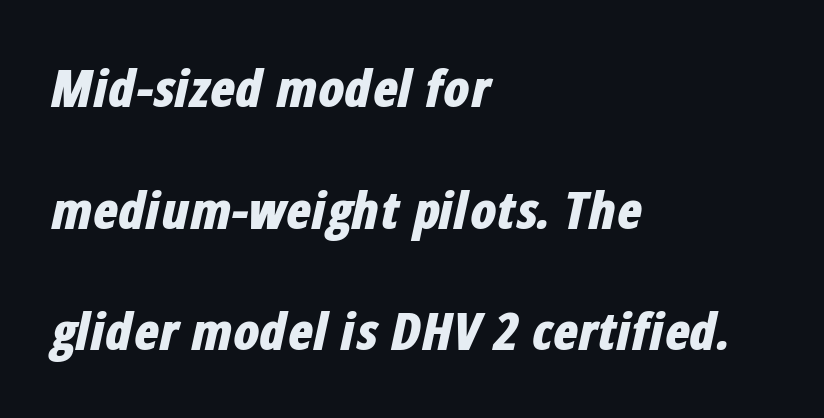
The string is rendered with underlining switched off. Line starts are locked; line ends wander. Looks like regular typesetting: each glyph gets only the width it needs. The glyphs have the mass of a bold cut.
